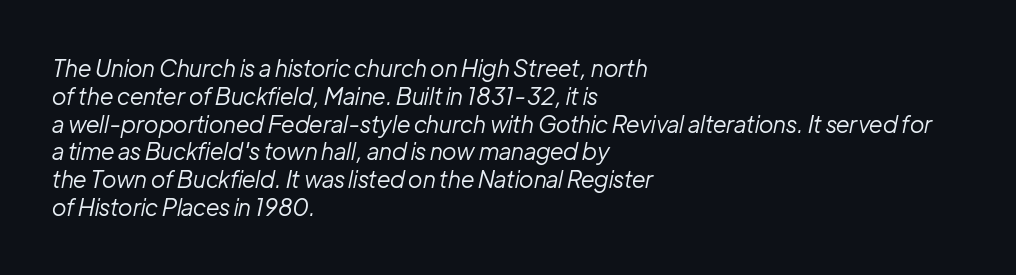
Q: Is the text bold? A: No.
Q: Is the text italic (slanted)? A: Yes, it leans right by about 12 degrees.
Q: Is the text underlined? A: No.
Q: How is the paragraph aligned? A: Left-aligned.
Q: Is the spacing between letters normal or unusually wide? A: Normal.
